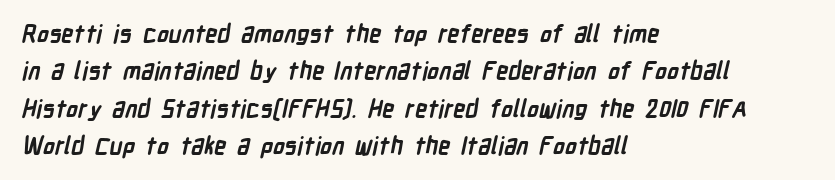
The image shows 24 px bold type; set left-aligned, normal line spacing (1.56x), normal letter spacing, not underlined.
